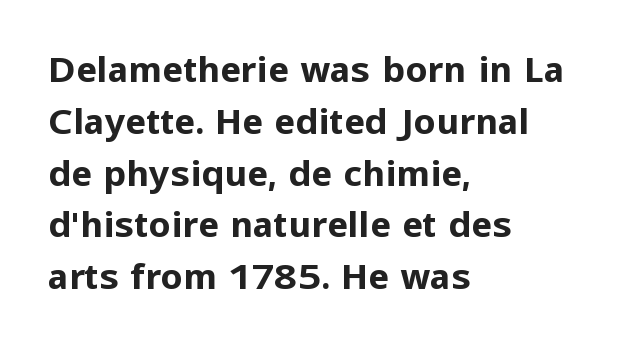
The image shows 35 px bold sans-serif type, upright; set left-aligned, normal line spacing (1.48x), normal letter spacing, not underlined; low stroke contrast and a medium x-height.
